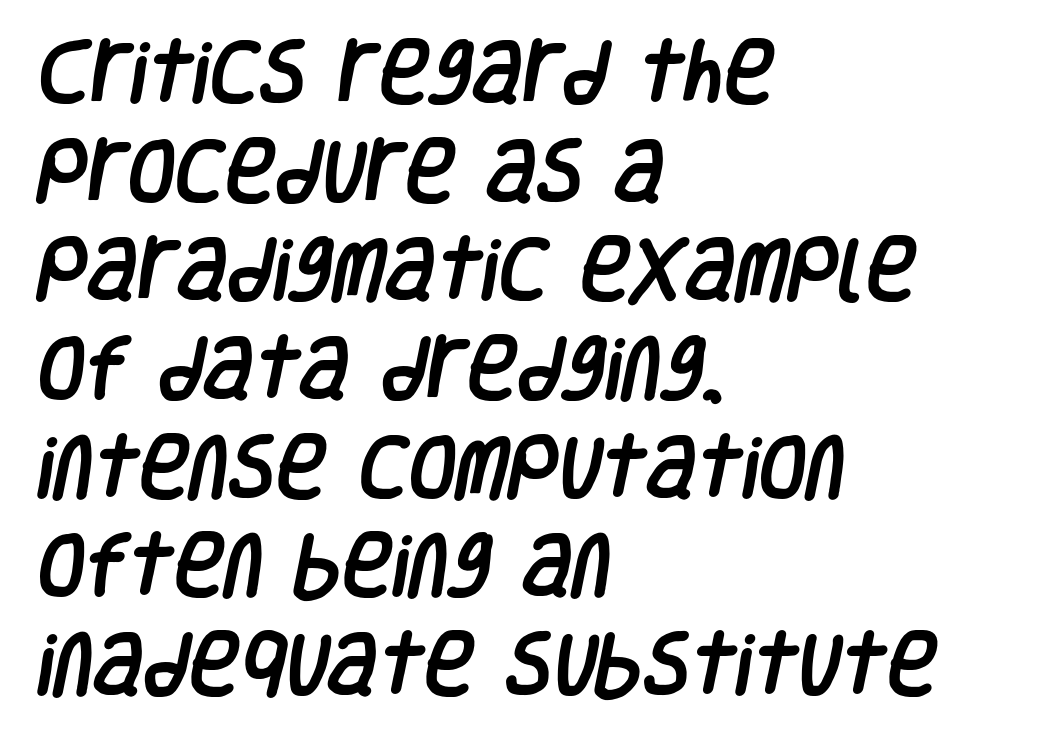
Q: Is the typeface a serif or a sans-serif typeface? A: Sans-serif.
Q: Is the text underlined? A: No.
Q: How is the paragraph aligned? A: Left-aligned.
Q: Is the spacing between letters normal or unusually wide? A: Normal.
Q: Is the spacing between lines tight, normal or loose? A: Normal.
Q: Width (condensed, normal, or wide)? A: Condensed.
Q: Stroke contrast? A: Low.
Q: x-height? A: Large.
Q: Monospaced? A: No.
